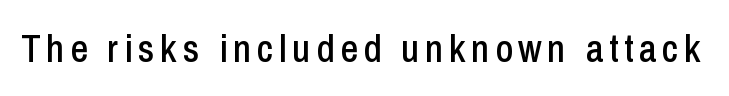
{"serif": "no", "italic": "no", "width": "condensed", "stroke_contrast": "low", "x_height": "medium", "monospaced": "no", "underline": "no", "glyph_px": 39}
